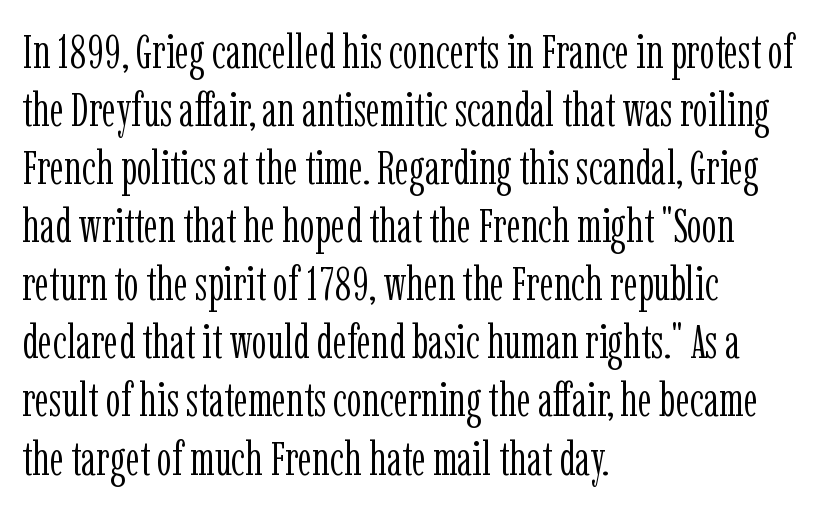
Q: Is the text bold? A: No.
Q: Is the text italic (slanted)? A: No, it is upright.
Q: Is the typeface a serif or a sans-serif typeface? A: Serif.
Q: Is the text underlined? A: No.
Q: How is the paragraph aligned? A: Left-aligned.
Q: Is the spacing between letters normal or unusually wide? A: Normal.
Q: Width (condensed, normal, or wide)? A: Condensed.
Q: Stroke contrast? A: Low.
Q: x-height? A: Medium.
Q: Monospaced? A: No.
